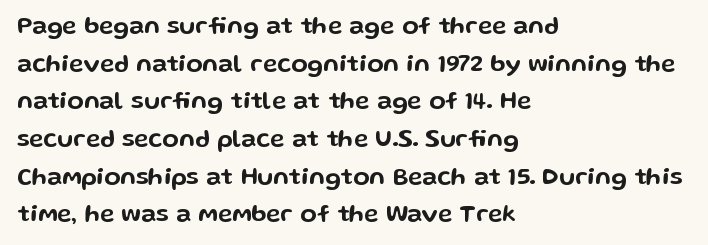
Q: Is the text italic (slanted)? A: No, it is upright.
Q: Is the text underlined? A: No.
Q: How is the paragraph aligned? A: Left-aligned.
Q: Is the spacing between letters normal or unusually wide? A: Normal.
Q: Is the spacing between lines tight, normal or loose? A: Normal.
